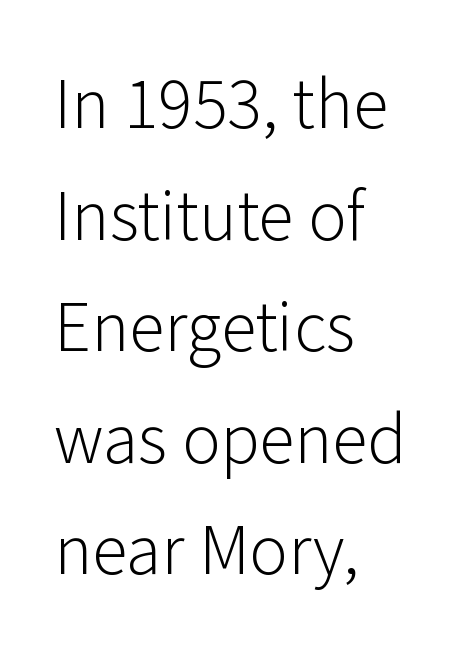
{"serif": "no", "italic": "no", "bold": "no", "weight": "light", "width": "normal", "stroke_contrast": "low", "x_height": "medium", "monospaced": "no", "underline": "no", "align": "left", "line_spacing": "normal", "line_spacing_ratio": 1.55, "letter_spacing": "normal", "letter_spacing_em": 0.0, "glyph_px": 72}
